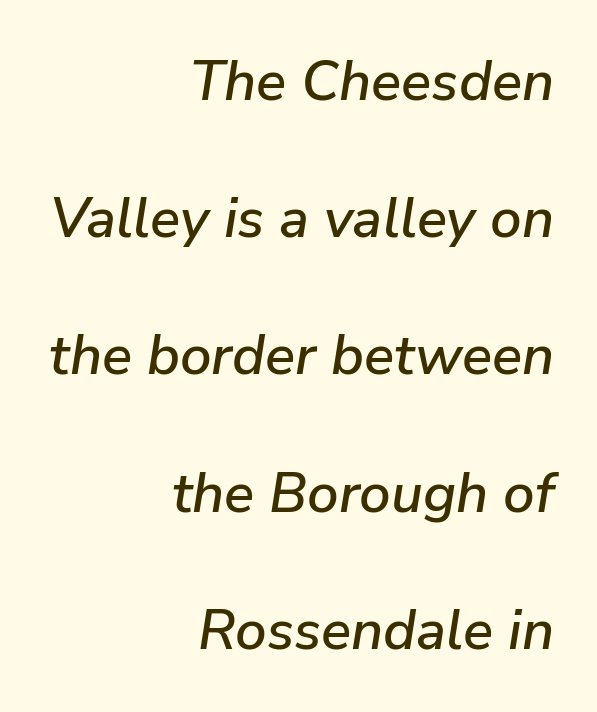
The image shows 56 px text type, italic (leaning right); set right-aligned, loose line spacing (2.45x), normal letter spacing, not underlined; low stroke contrast and a medium x-height.
